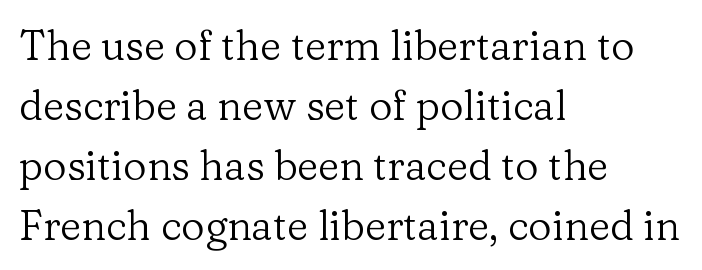
{"serif": "yes", "italic": "no", "bold": "no", "weight": "regular", "width": "normal", "stroke_contrast": "low", "x_height": "medium", "monospaced": "no", "underline": "no", "align": "left", "line_spacing": "normal", "line_spacing_ratio": 1.46, "letter_spacing": "normal", "letter_spacing_em": 0.0, "glyph_px": 41}
